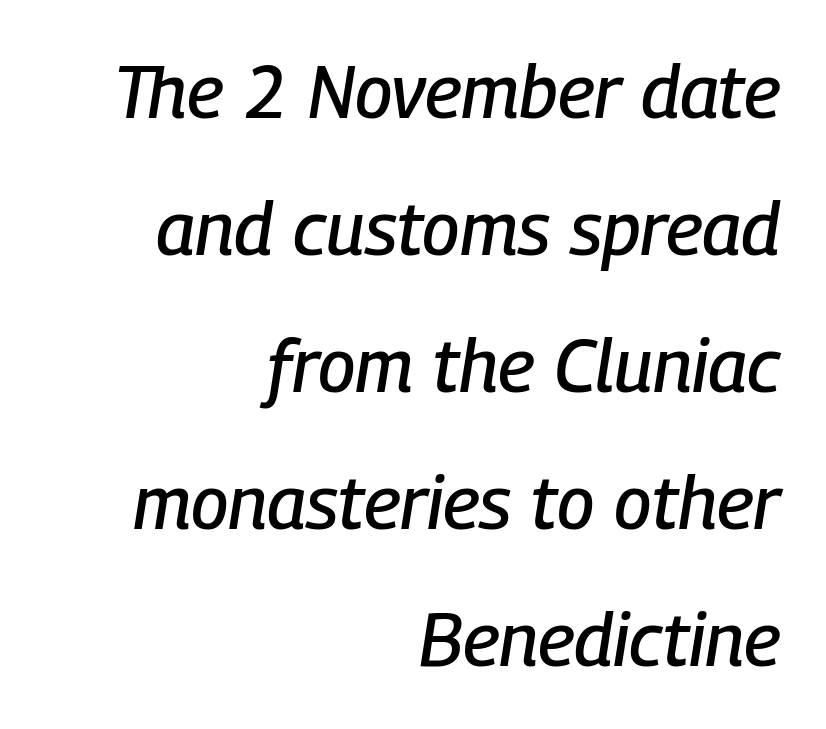
Each line ends at the same right margin while the left side varies. What stands out about the letter spacing? Nothing — it is the standard amount. When letters slant like this, we call the style italic. These lines are rendered in a variable-pitch font. Quick note: underline off.
